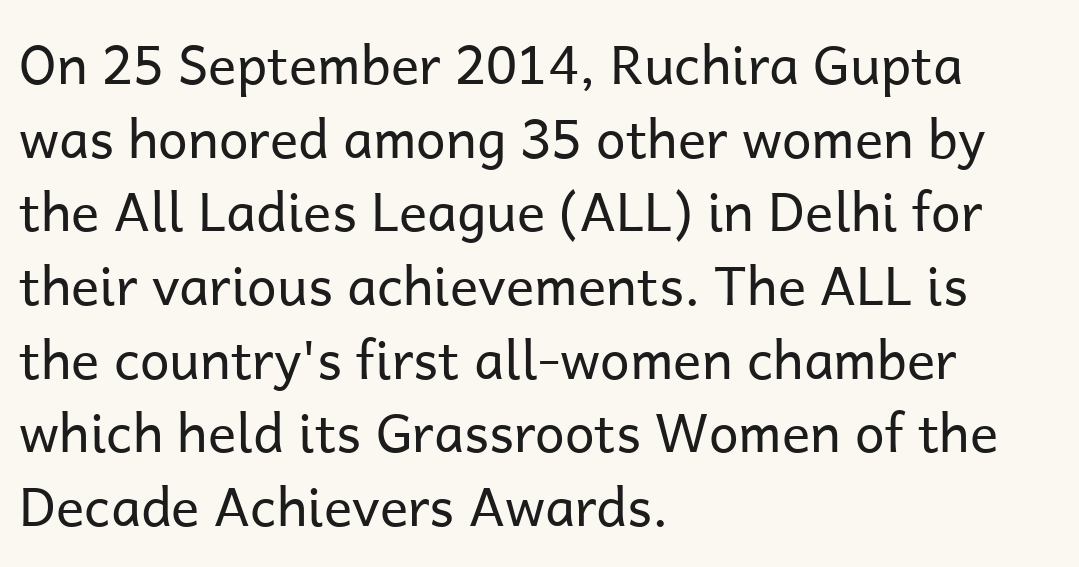
Q: Is the text bold? A: No.
Q: Is the text italic (slanted)? A: No, it is upright.
Q: Is the typeface a serif or a sans-serif typeface? A: Sans-serif.
Q: Is the text underlined? A: No.
Q: How is the paragraph aligned? A: Left-aligned.
Q: Is the spacing between letters normal or unusually wide? A: Normal.
Q: Is the spacing between lines tight, normal or loose? A: Normal.
Q: Width (condensed, normal, or wide)? A: Normal.
Q: Stroke contrast? A: Low.
Q: x-height? A: Medium.
Q: Monospaced? A: No.
